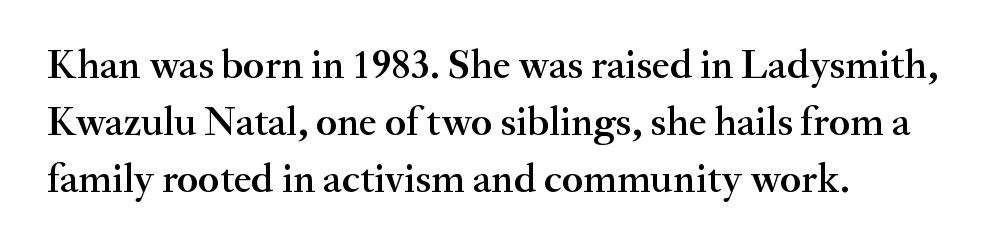
The image shows 41 px semibold serif type, upright; set left-aligned, normal line spacing (1.39x), normal letter spacing, not underlined; medium stroke contrast and a small x-height.
